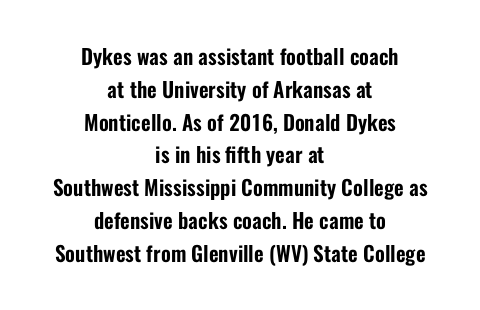
Q: Is the text italic (slanted)? A: No, it is upright.
Q: Is the text underlined? A: No.
Q: How is the paragraph aligned? A: Centered.
Q: Is the spacing between letters normal or unusually wide? A: Normal.
Q: Is the spacing between lines tight, normal or loose? A: Normal.
